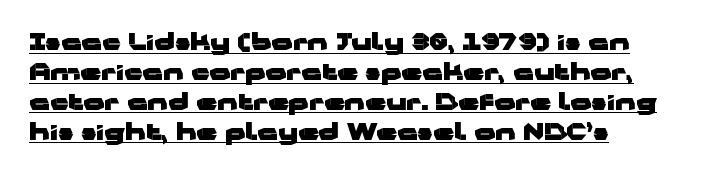
The image shows 23 px bold type, upright; set left-aligned, normal line spacing (1.3x), normal letter spacing, underlined.
